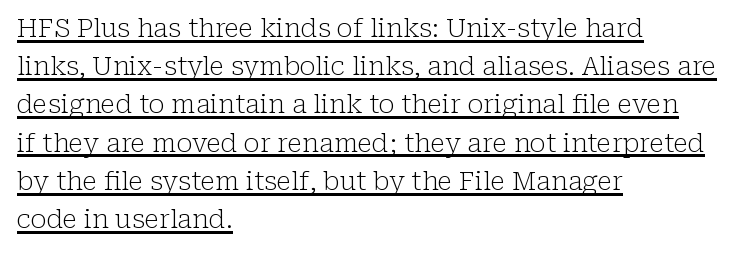
{"italic": "no", "bold": "no", "underline": "yes", "align": "left", "line_spacing": "normal", "line_spacing_ratio": 1.47, "letter_spacing": "normal", "letter_spacing_em": 0.0, "glyph_px": 26}
